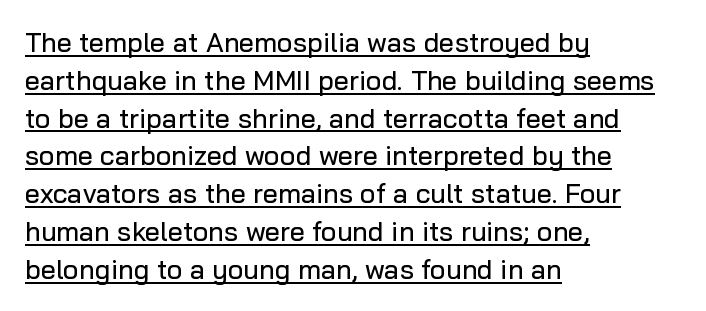
Horizontally, the lines are justified to the leading edge only. Honestly, the underline is the first thing you notice here. The specimen reads as upright at a glance. Compared with typical paragraphs, the rows here are spaced about the same. In terms of letterspacing, this is plain default setting.
